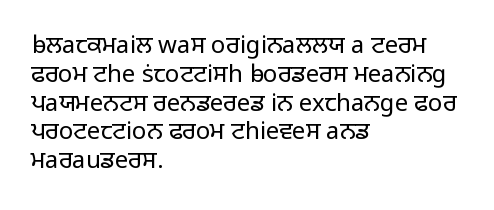
{"italic": "no", "bold": "no", "underline": "no", "align": "left", "line_spacing_ratio": 1.2, "letter_spacing": "normal", "letter_spacing_em": 0.0, "glyph_px": 24}
